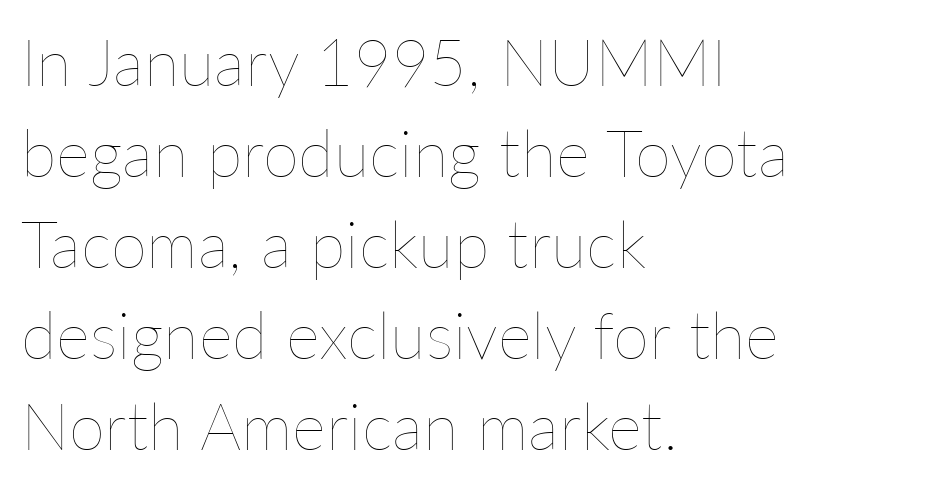
The image shows 65 px thin type, upright; set left-aligned, normal line spacing (1.4x), normal letter spacing, not underlined; low stroke contrast and a medium x-height.
